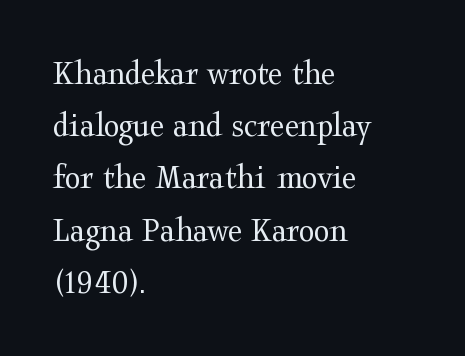
{"serif": "yes", "italic": "no", "bold": "no", "weight": "regular", "width": "wide", "stroke_contrast": "medium", "x_height": "medium", "monospaced": "no", "underline": "no", "align": "left", "line_spacing": "normal", "line_spacing_ratio": 1.45, "letter_spacing": "normal", "letter_spacing_em": 0.0, "glyph_px": 36}
